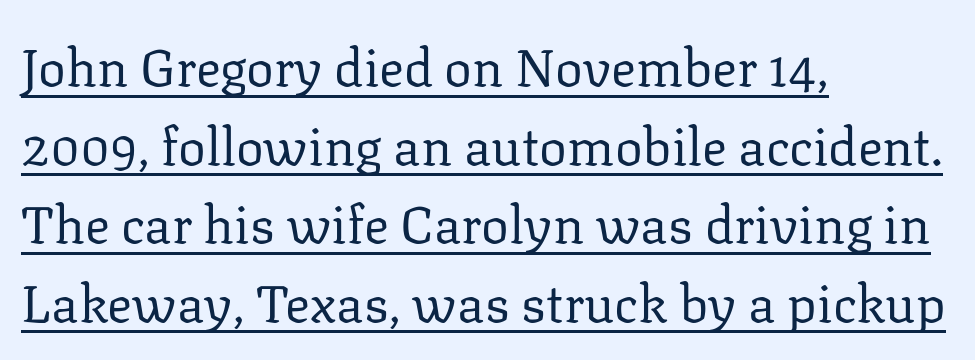
Q: Is the text bold? A: No.
Q: Is the text italic (slanted)? A: No, it is upright.
Q: Is the typeface a serif or a sans-serif typeface? A: Serif.
Q: Is the text underlined? A: Yes.
Q: How is the paragraph aligned? A: Left-aligned.
Q: Is the spacing between letters normal or unusually wide? A: Normal.
Q: Is the spacing between lines tight, normal or loose? A: Normal.
Q: Width (condensed, normal, or wide)? A: Normal.
Q: Stroke contrast? A: Low.
Q: x-height? A: Medium.
Q: Monospaced? A: No.
